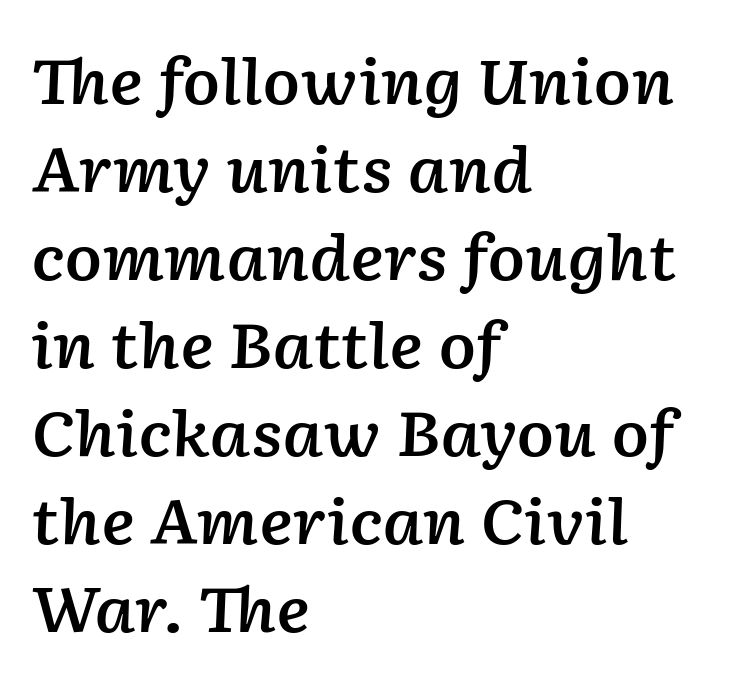
{"italic": "yes", "lean": "right", "slant_degrees": 2, "bold": "semi", "weight": "semibold", "width": "normal", "stroke_contrast": "low", "x_height": "medium", "monospaced": "no", "underline": "no", "align": "left", "line_spacing": "normal", "line_spacing_ratio": 1.42, "letter_spacing": "normal", "letter_spacing_em": 0.0, "glyph_px": 62}
